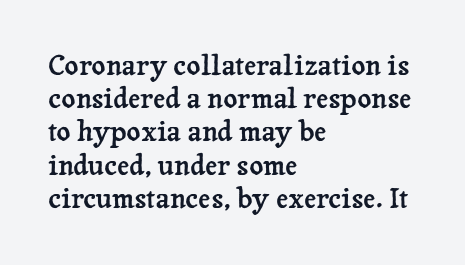
Q: Is the text italic (slanted)? A: No, it is upright.
Q: Is the text underlined? A: No.
Q: How is the paragraph aligned? A: Left-aligned.
Q: Is the spacing between letters normal or unusually wide? A: Normal.
